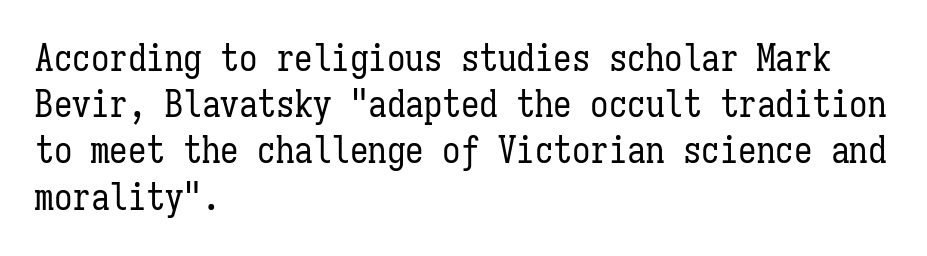
Q: Is the text bold? A: No.
Q: Is the text italic (slanted)? A: No, it is upright.
Q: Is the text underlined? A: No.
Q: How is the paragraph aligned? A: Left-aligned.
Q: Is the spacing between letters normal or unusually wide? A: Normal.
Q: Is the spacing between lines tight, normal or loose? A: Normal.
Q: Width (condensed, normal, or wide)? A: Condensed.
Q: Stroke contrast? A: Low.
Q: x-height? A: Medium.
Q: Monospaced? A: Yes.
